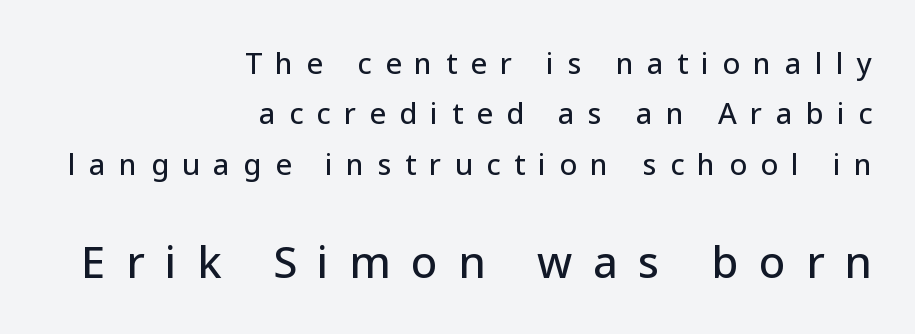
Q: Is the text italic (slanted)? A: No, it is upright.
Q: Is the typeface a serif or a sans-serif typeface? A: Sans-serif.
Q: Is the text underlined? A: No.
Q: How is the paragraph aligned? A: Right-aligned.
Q: Is the spacing between letters normal or unusually wide? A: Unusually wide.
Q: Which block of text is set in a larger size, the first (top) or the second (bottom)? A: The second (bottom) one.
Q: Width (condensed, normal, or wide)? A: Normal.
Q: Stroke contrast? A: Low.
Q: x-height? A: Medium.
Q: Monospaced? A: No.
